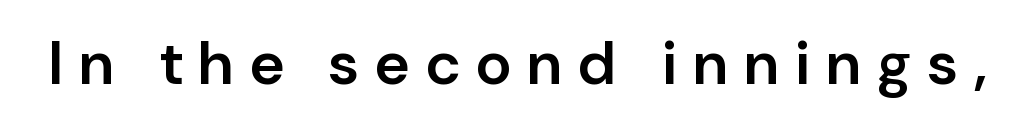
{"serif": "no", "italic": "no", "bold": "semi", "weight": "semibold", "width": "normal", "stroke_contrast": "low", "x_height": "medium", "monospaced": "no", "underline": "no", "letter_spacing": "wide", "letter_spacing_em": 0.27, "glyph_px": 61}
